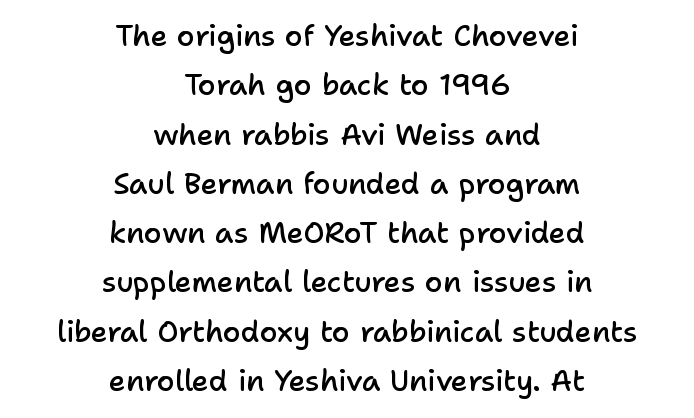
The image shows 29 px semibold sans-serif type, upright; set centered, normal line spacing (1.7x), normal letter spacing, not underlined; low stroke contrast and a medium x-height.
